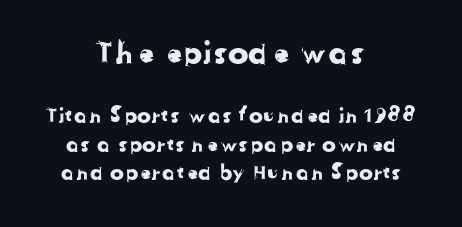
The image shows 31 px sans-serif type; set centered, normal line spacing (1.36x), normal letter spacing, not underlined; the first (top) block is 1.48x larger; low stroke contrast and a medium x-height.
